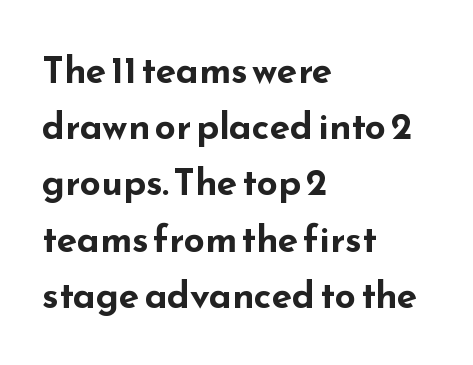
{"serif": "no", "italic": "no", "bold": "yes", "weight": "bold", "width": "wide", "stroke_contrast": "low", "x_height": "small", "monospaced": "no", "underline": "no", "align": "left", "line_spacing": "normal", "line_spacing_ratio": 1.52, "letter_spacing": "normal", "letter_spacing_em": 0.0, "glyph_px": 37}
